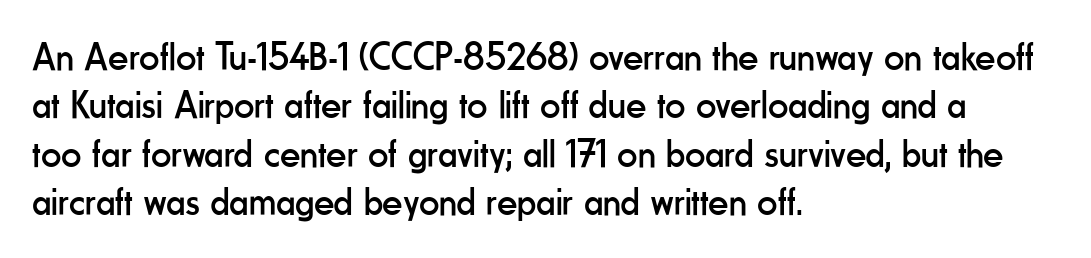
This reads as an unemphasized weight, regular at the heaviest. Italic: no, the glyphs are upright roman. The passage shown is typeset with a sans-serif family. Descenders are the only things crossing below the line. Spacing between characters is what you'd get straight out of the box.
